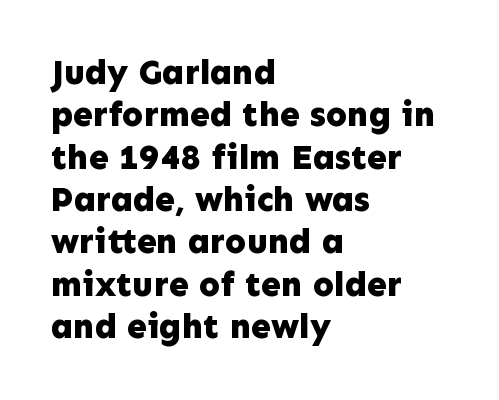
Q: Is the text bold? A: Yes.
Q: Is the text italic (slanted)? A: No, it is upright.
Q: Is the typeface a serif or a sans-serif typeface? A: Sans-serif.
Q: Is the text underlined? A: No.
Q: How is the paragraph aligned? A: Left-aligned.
Q: Is the spacing between letters normal or unusually wide? A: Normal.
Q: Width (condensed, normal, or wide)? A: Normal.
Q: Stroke contrast? A: Low.
Q: x-height? A: Medium.
Q: Monospaced? A: No.
